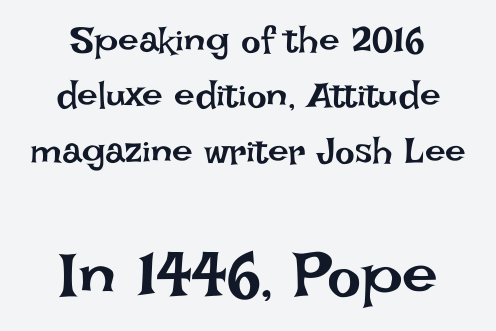
{"italic": "no", "bold": "no", "weight": "regular", "width": "normal", "stroke_contrast": "low", "x_height": "large", "monospaced": "no", "underline": "no", "align": "center", "line_spacing": "normal", "line_spacing_ratio": 1.5, "letter_spacing": "normal", "letter_spacing_em": 0.0, "larger_block": "second", "size_ratio": 1.73, "glyph_px": 64}
